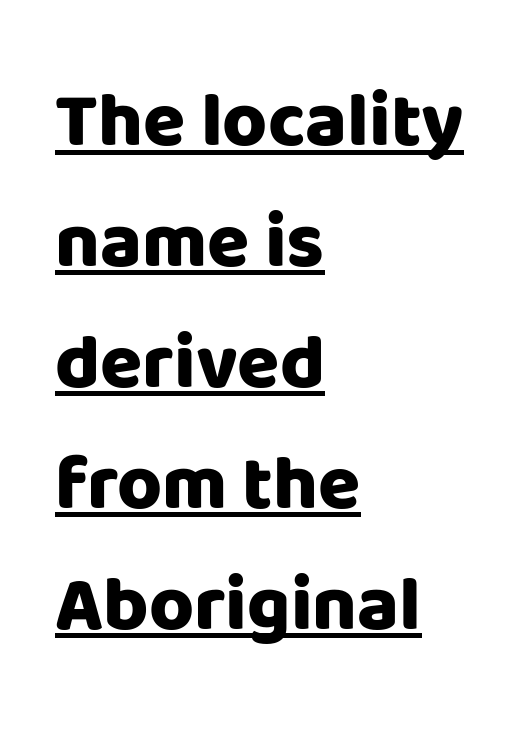
Q: Is the text bold? A: Yes.
Q: Is the text italic (slanted)? A: No, it is upright.
Q: Is the typeface a serif or a sans-serif typeface? A: Sans-serif.
Q: Is the text underlined? A: Yes.
Q: How is the paragraph aligned? A: Left-aligned.
Q: Is the spacing between letters normal or unusually wide? A: Normal.
Q: Is the spacing between lines tight, normal or loose? A: Normal.
Q: Width (condensed, normal, or wide)? A: Normal.
Q: Stroke contrast? A: Low.
Q: x-height? A: Large.
Q: Monospaced? A: No.
